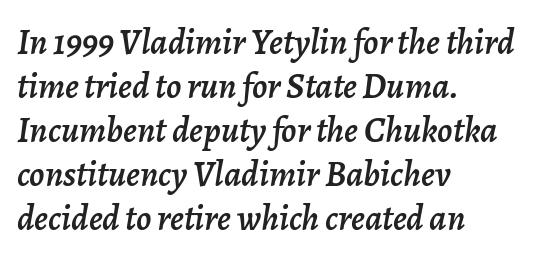
Does the copy run flush right? No — it runs flush left. Tall strokes in this sample are angled rather than plumb. A typesetter would call this proportional, since set widths differ per character. Inter-character spacing is left at the font's built-in metrics. Quick note: underline off.
